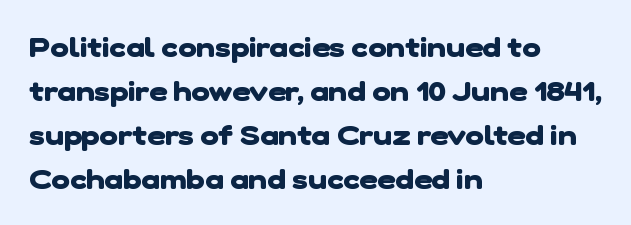
{"serif": "no", "bold": "yes", "weight": "heavy", "width": "normal", "stroke_contrast": "low", "x_height": "medium", "monospaced": "no", "underline": "no", "align": "left", "line_spacing": "normal", "line_spacing_ratio": 1.57, "letter_spacing": "normal", "letter_spacing_em": 0.0, "glyph_px": 28}
